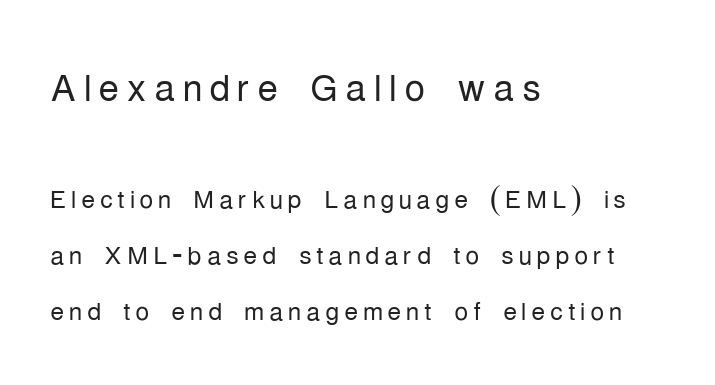
Q: Is the text bold? A: No.
Q: Is the text italic (slanted)? A: No, it is upright.
Q: Is the typeface a serif or a sans-serif typeface? A: Sans-serif.
Q: Is the text underlined? A: No.
Q: How is the paragraph aligned? A: Left-aligned.
Q: Is the spacing between lines tight, normal or loose? A: Normal.
Q: Which block of text is set in a larger size, the first (top) or the second (bottom)? A: The first (top) one.
Q: Width (condensed, normal, or wide)? A: Condensed.
Q: Stroke contrast? A: Low.
Q: x-height? A: Medium.
Q: Monospaced? A: No.
